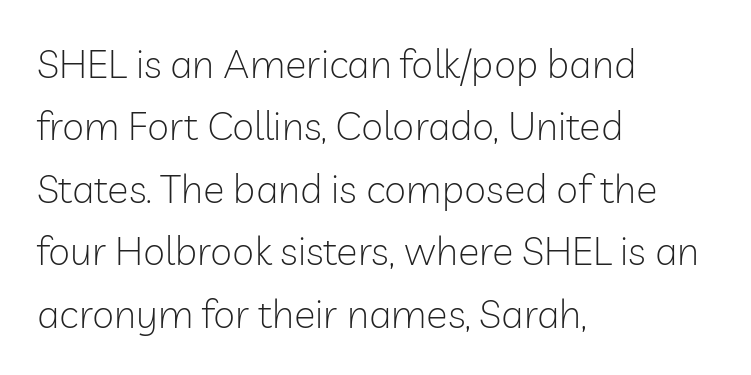
Nope, not italic — everything's standing straight. Spacing verdict: proportional, widths tailored to each character. The strokes carry an ordinary text weight at most. Leading: standard.
